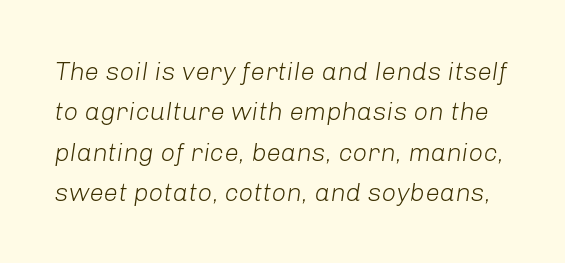
Q: Is the text bold? A: No.
Q: Is the text italic (slanted)? A: Yes, it leans right by about 8 degrees.
Q: Is the text underlined? A: No.
Q: Is the spacing between letters normal or unusually wide? A: Normal.
Q: Is the spacing between lines tight, normal or loose? A: Normal.
